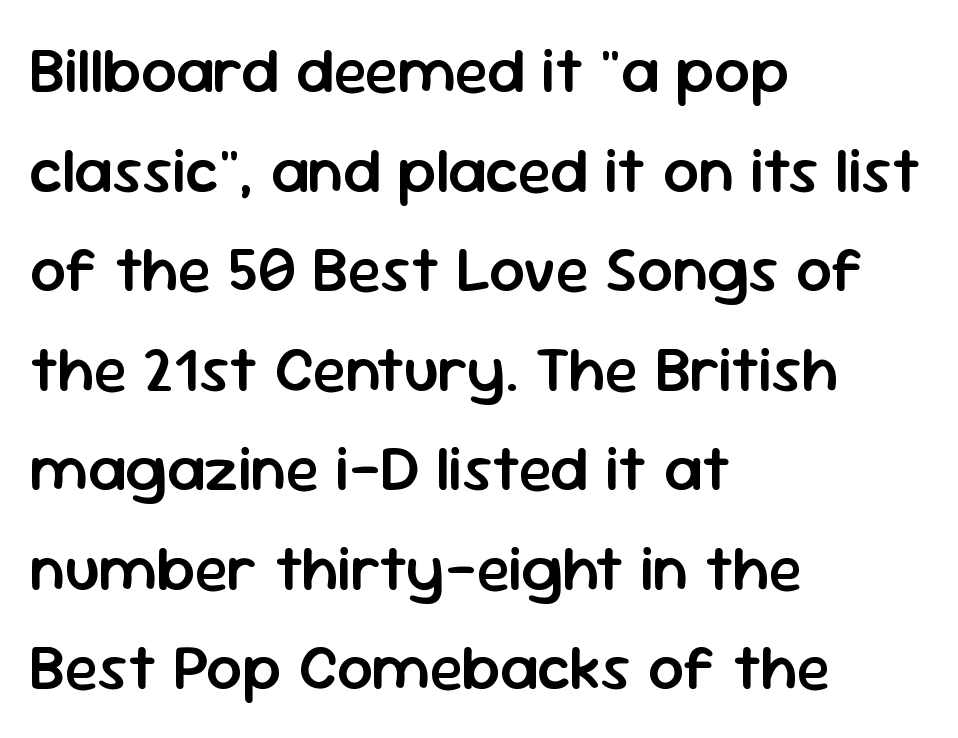
Q: Is the text bold? A: Semi-bold.
Q: Is the text italic (slanted)? A: No, it is upright.
Q: Is the typeface a serif or a sans-serif typeface? A: Sans-serif.
Q: Is the text underlined? A: No.
Q: How is the paragraph aligned? A: Left-aligned.
Q: Is the spacing between letters normal or unusually wide? A: Normal.
Q: Is the spacing between lines tight, normal or loose? A: Normal.
Q: Width (condensed, normal, or wide)? A: Normal.
Q: Stroke contrast? A: Low.
Q: x-height? A: Medium.
Q: Monospaced? A: No.
